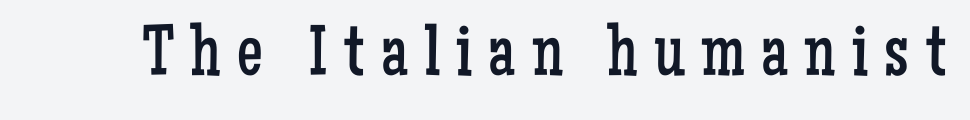
The image shows 73 px regular-weight, condensed serif type, upright; set unusually wide letter spacing (+0.22 em), not underlined; low stroke contrast and a medium x-height.
